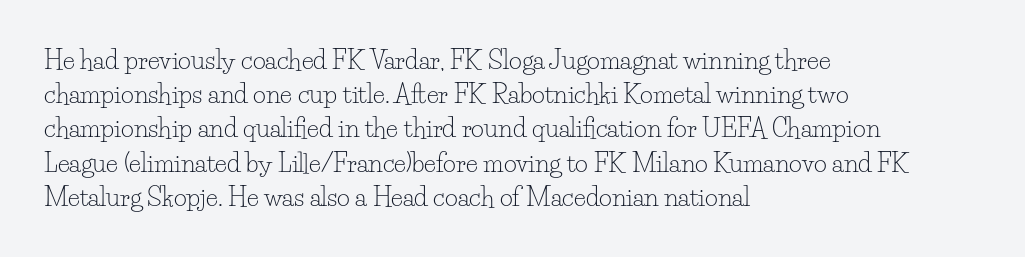
The area under the type is left untouched. A roman cut, with each character standing at attention. Observe the ordinary spacing: letters are neighbours, not strangers. Notice how the passage keeps a crisp vertical edge on the left only.
